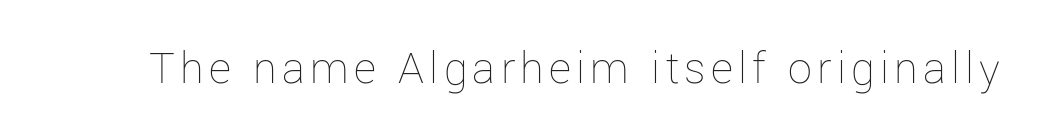
The image shows 48 px thin type, upright; set not underlined; low stroke contrast and a medium x-height.
